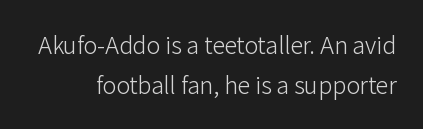
Q: Is the text bold? A: No.
Q: Is the text italic (slanted)? A: No, it is upright.
Q: Is the text underlined? A: No.
Q: Is the spacing between letters normal or unusually wide? A: Normal.
